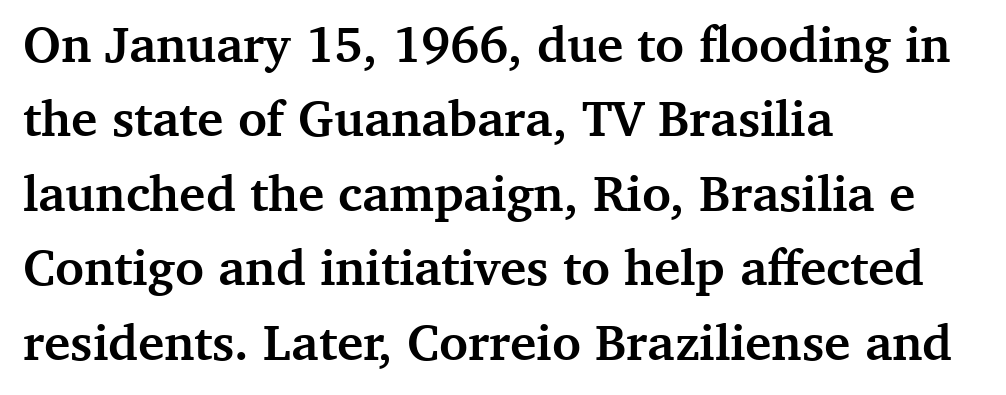
{"serif": "yes", "italic": "no", "bold": "yes", "weight": "semibold", "width": "normal", "stroke_contrast": "medium", "x_height": "medium", "monospaced": "no", "underline": "no", "align": "left", "line_spacing": "normal", "line_spacing_ratio": 1.49, "letter_spacing": "normal", "letter_spacing_em": 0.0, "glyph_px": 50}
